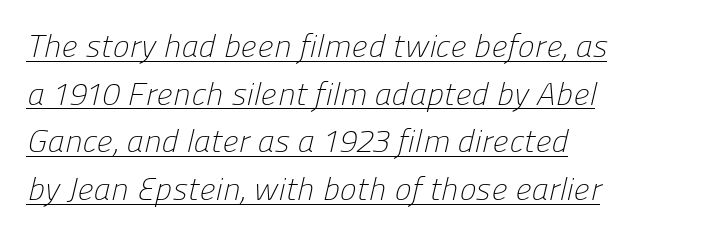
Honestly, the row spacing looks completely unremarkable. Letter spacing: default. The specimen includes a rule beneath the text block's lines. On a weight scale, this lands at 450 or below. Is this a fixed-width face? No — the glyphs have proportional, varying widths.
